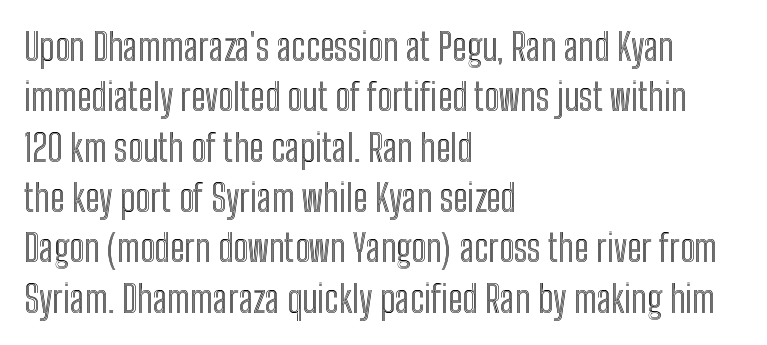
Q: Is the text italic (slanted)? A: No, it is upright.
Q: Is the text underlined? A: No.
Q: How is the paragraph aligned? A: Left-aligned.
Q: Is the spacing between letters normal or unusually wide? A: Normal.
Q: Is the spacing between lines tight, normal or loose? A: Normal.
Q: Width (condensed, normal, or wide)? A: Condensed.
Q: x-height? A: Medium.
Q: Monospaced? A: No.
